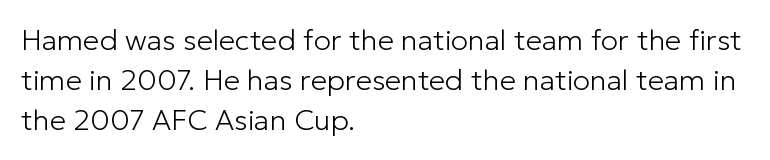
Q: Is the text bold? A: No.
Q: Is the text italic (slanted)? A: No, it is upright.
Q: Is the typeface a serif or a sans-serif typeface? A: Sans-serif.
Q: Is the text underlined? A: No.
Q: How is the paragraph aligned? A: Left-aligned.
Q: Is the spacing between letters normal or unusually wide? A: Normal.
Q: Is the spacing between lines tight, normal or loose? A: Normal.
Q: Width (condensed, normal, or wide)? A: Normal.
Q: Stroke contrast? A: Low.
Q: x-height? A: Medium.
Q: Monospaced? A: No.
